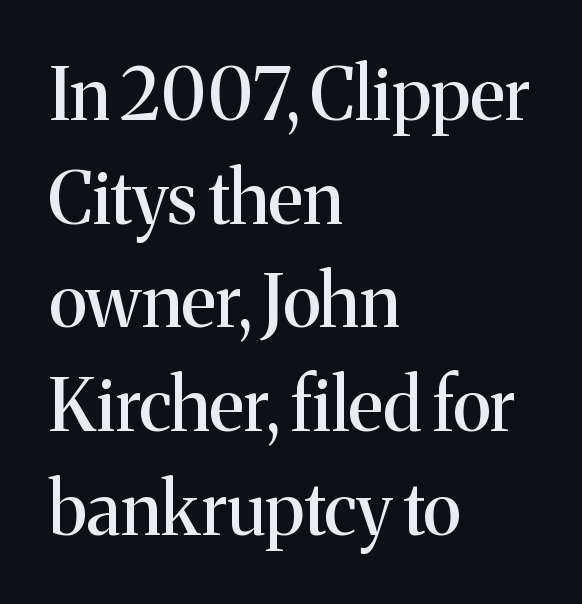
Unlike italic type, these characters show no tilt at all. Here the designer chose a conventional face with non-uniform glyph widths. Interline gaps are of average width in this sample. Old-style or modern, the face here clearly has serifs.
